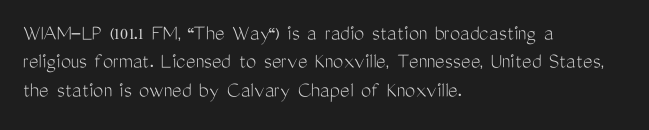
The image shows 23 px text type, upright; set left-aligned, line spacing 1.23x, normal letter spacing, not underlined.
